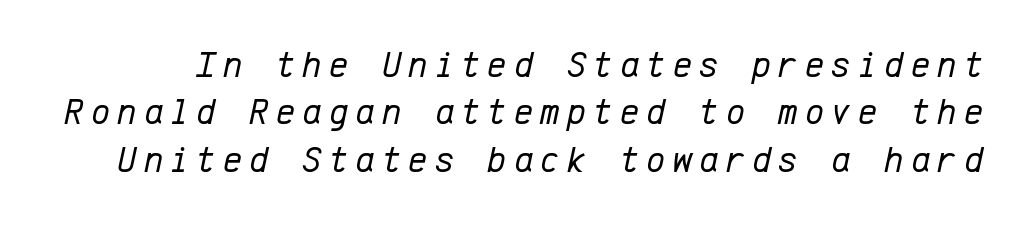
Baseline-to-baseline distance is the conventional proportion of letter height. Emphasis-style slanted type is in use. The font is comparable to plain body text, perhaps lighter. Words float on clear page, feet unadorned. Fixed-width glyphs throughout — classic coding-font behaviour.
